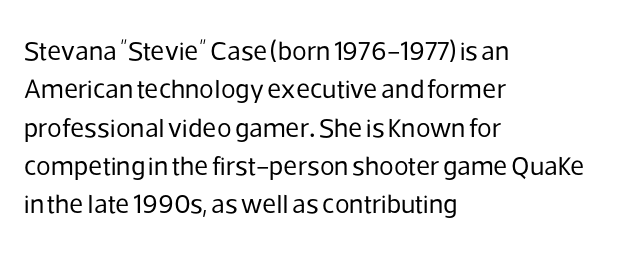
The image shows 27 px text type, upright; set left-aligned, normal line spacing (1.42x), normal letter spacing, not underlined.
